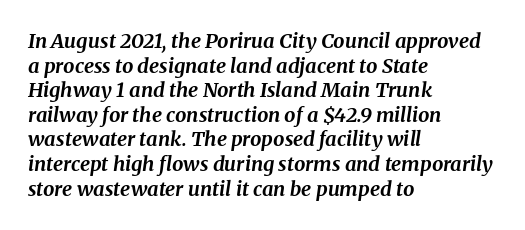
{"italic": "yes", "lean": "right", "slant_degrees": 8, "bold": "yes", "underline": "no", "align": "left", "line_spacing_ratio": 1.23, "letter_spacing": "normal", "letter_spacing_em": 0.0, "glyph_px": 20}
